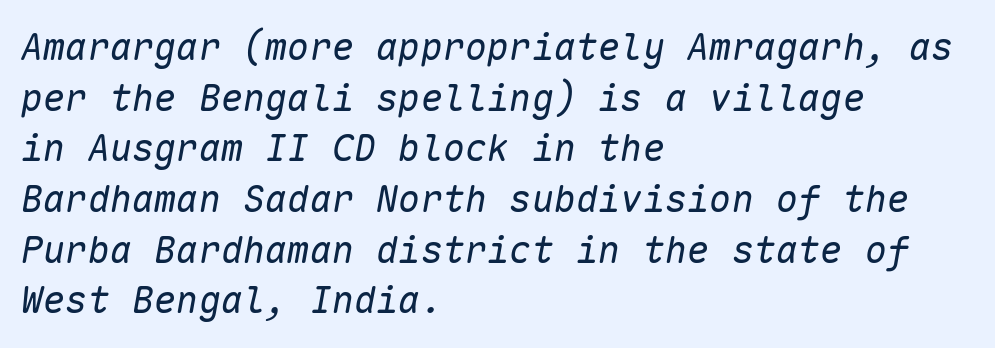
The image shows 37 px regular-weight type, italic (leaning right), monospaced; set left-aligned, normal line spacing (1.37x), normal letter spacing, not underlined; low stroke contrast and a medium x-height.
